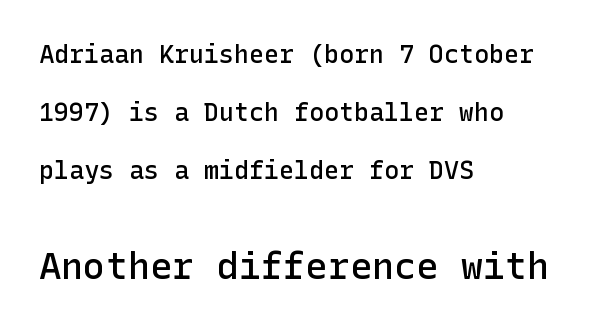
The image shows 37 px semibold sans-serif type, upright; set left-aligned, loose line spacing (2.32x), normal letter spacing, not underlined; the second (bottom) block is 1.48x larger; low stroke contrast and a medium x-height.
